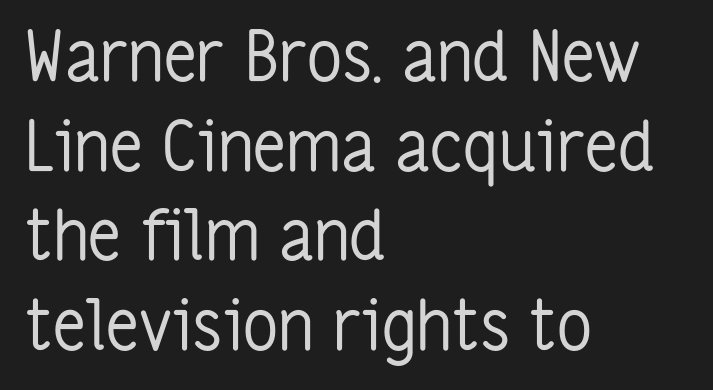
{"serif": "no", "italic": "no", "bold": "no", "weight": "regular", "width": "condensed", "stroke_contrast": "low", "x_height": "medium", "monospaced": "no", "underline": "no", "align": "left", "line_spacing": "normal", "line_spacing_ratio": 1.3, "letter_spacing": "normal", "letter_spacing_em": 0.0, "glyph_px": 69}
